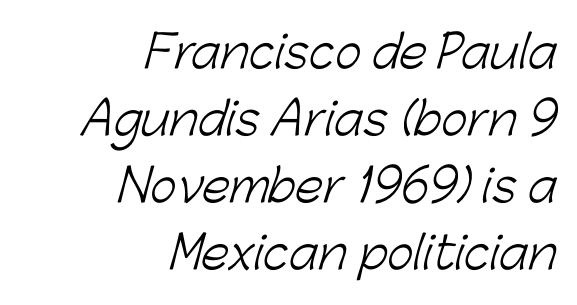
Q: Is the text bold? A: No.
Q: Is the typeface a serif or a sans-serif typeface? A: Sans-serif.
Q: Is the text underlined? A: No.
Q: How is the paragraph aligned? A: Right-aligned.
Q: Is the spacing between letters normal or unusually wide? A: Normal.
Q: Is the spacing between lines tight, normal or loose? A: Normal.
Q: Width (condensed, normal, or wide)? A: Normal.
Q: Stroke contrast? A: Low.
Q: x-height? A: Medium.
Q: Monospaced? A: No.
